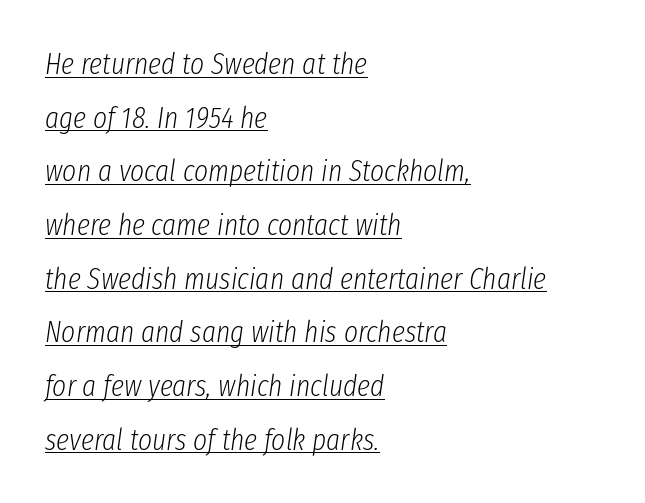
{"italic": "yes", "lean": "right", "slant_degrees": 8, "bold": "no", "weight": "light", "width": "condensed", "stroke_contrast": "low", "x_height": "medium", "monospaced": "no", "underline": "yes", "align": "left", "line_spacing_ratio": 1.79, "letter_spacing": "normal", "letter_spacing_em": 0.0, "glyph_px": 30}
